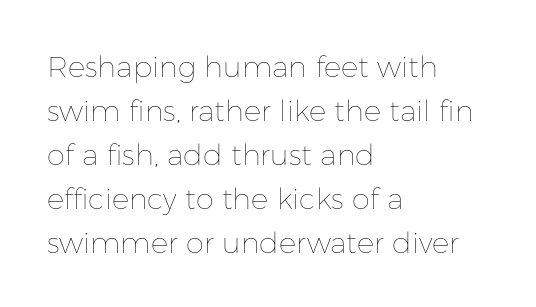
The rendering uses a moderate line-height, typical for paragraphs. In terms of letterspacing, this is plain default setting. Nothing heavy about these letters — not bold at all. Casual observation: everything's shoved over to the left. The specimen omits any rule beneath the text block's lines. The axis of the letterforms is exactly vertical.
